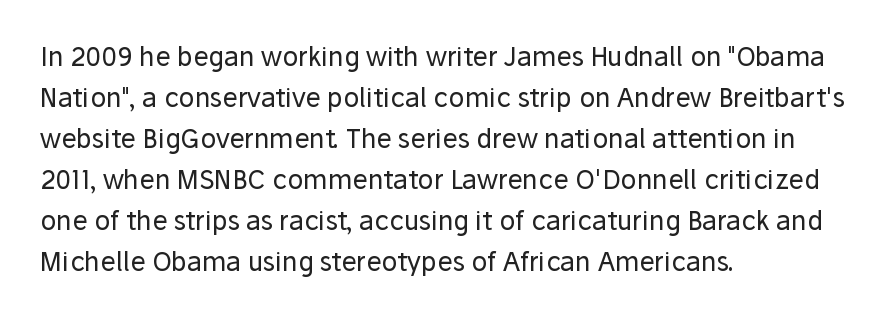
Q: Is the text bold? A: No.
Q: Is the text italic (slanted)? A: No, it is upright.
Q: Is the text underlined? A: No.
Q: How is the paragraph aligned? A: Left-aligned.
Q: Is the spacing between letters normal or unusually wide? A: Normal.
Q: Is the spacing between lines tight, normal or loose? A: Normal.
